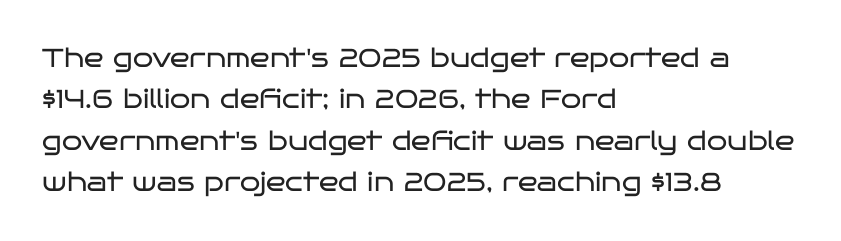
The image shows 26 px text type, upright; set left-aligned, normal line spacing (1.59x), normal letter spacing, not underlined.
